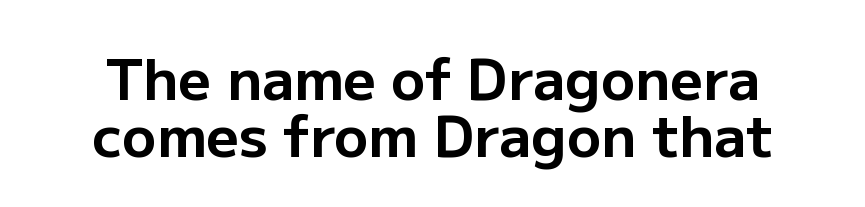
Q: Is the text bold? A: Yes.
Q: Is the text italic (slanted)? A: No, it is upright.
Q: Is the typeface a serif or a sans-serif typeface? A: Sans-serif.
Q: Is the text underlined? A: No.
Q: Is the spacing between letters normal or unusually wide? A: Normal.
Q: Is the spacing between lines tight, normal or loose? A: Tight.
Q: Width (condensed, normal, or wide)? A: Normal.
Q: Stroke contrast? A: Low.
Q: x-height? A: Medium.
Q: Monospaced? A: No.
